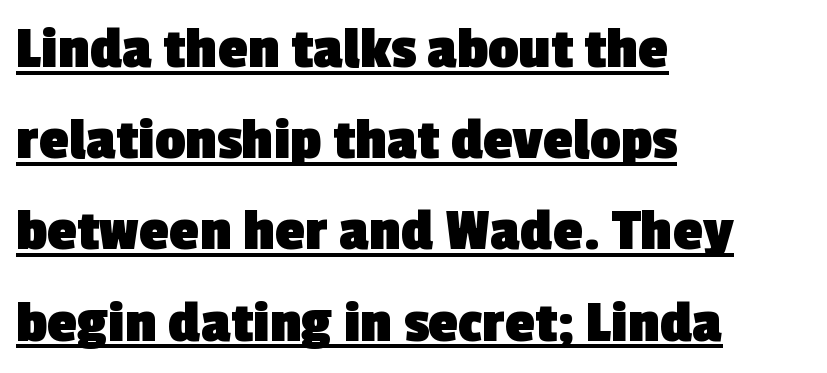
If you drew a ruler down the left edge, every line would touch it. Interline gaps are of average width in this sample. A typographer would call this underscored text. What stands out about the letter spacing? Nothing — it is the standard amount. The type family on display is of the sans-serif kind.
